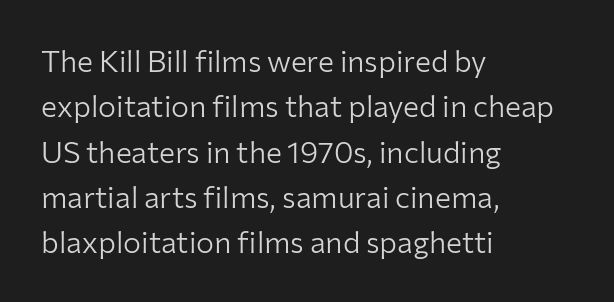
{"serif": "no", "italic": "no", "bold": "no", "weight": "light", "width": "normal", "stroke_contrast": "low", "x_height": "medium", "monospaced": "no", "underline": "no", "align": "left", "line_spacing": "normal", "line_spacing_ratio": 1.51, "letter_spacing": "normal", "letter_spacing_em": 0.0, "glyph_px": 30}
